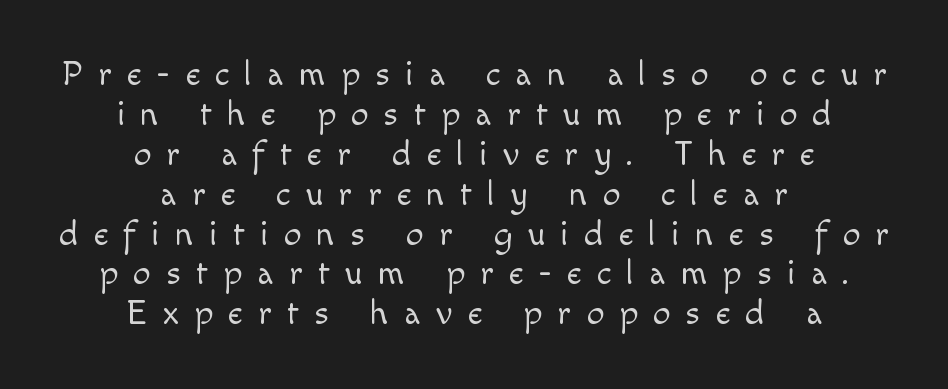
{"serif": "no", "italic": "no", "bold": "no", "weight": "light", "width": "normal", "x_height": "small", "monospaced": "no", "underline": "no", "align": "center", "line_spacing": "tight", "line_spacing_ratio": 1.14, "letter_spacing": "wide", "letter_spacing_em": 0.44, "glyph_px": 35}
